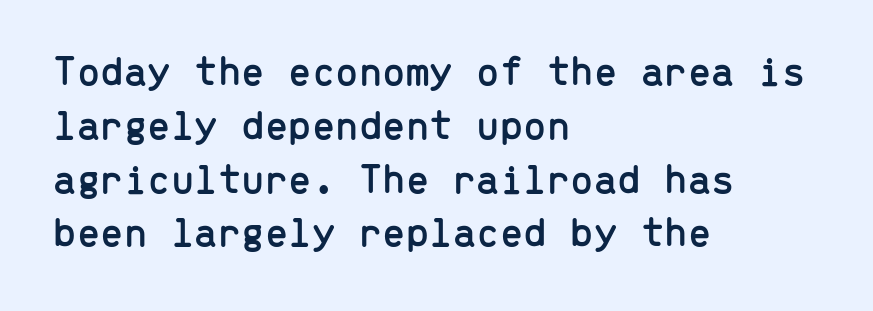
The image shows 42 px sans-serif type, upright, monospaced; set left-aligned, normal line spacing (1.28x), normal letter spacing, not underlined; low stroke contrast and a medium x-height.
